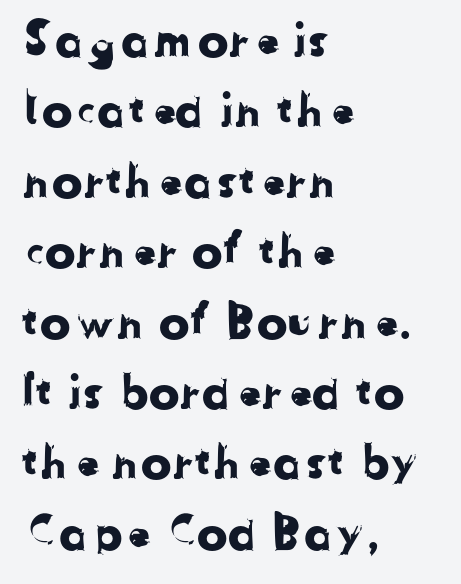
Q: Is the typeface a serif or a sans-serif typeface? A: Sans-serif.
Q: Is the text underlined? A: No.
Q: How is the paragraph aligned? A: Left-aligned.
Q: Is the spacing between letters normal or unusually wide? A: Normal.
Q: Is the spacing between lines tight, normal or loose? A: Normal.
Q: Width (condensed, normal, or wide)? A: Normal.
Q: Stroke contrast? A: Low.
Q: x-height? A: Medium.
Q: Monospaced? A: No.
